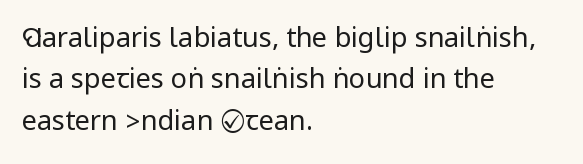
The image shows 27 px text type, upright; set left-aligned, normal line spacing (1.53x), normal letter spacing, not underlined.
